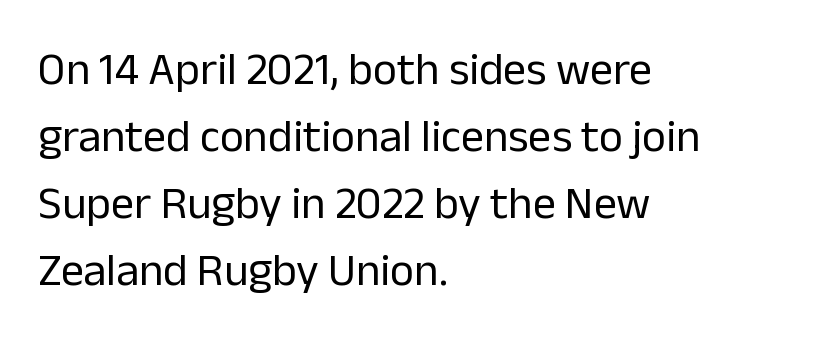
In terms of letterspacing, this is plain default setting. The rendering uses natural spacing where letterforms have individual widths. Summary of weight: not heavy and not bold. Each letter's strokes conclude bluntly, with no projecting serifs.
